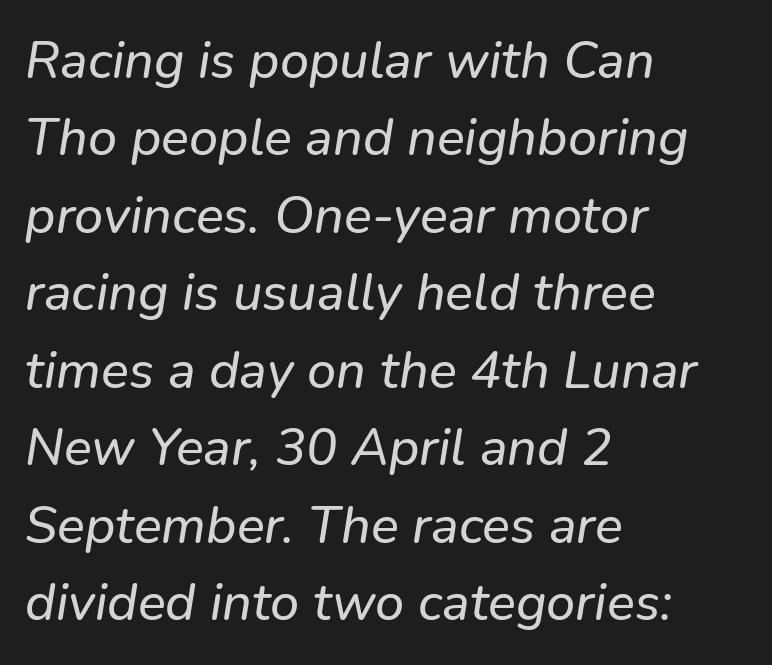
The image shows 52 px text type, italic (leaning right); set left-aligned, normal line spacing (1.49x), normal letter spacing, not underlined; low stroke contrast and a medium x-height.
